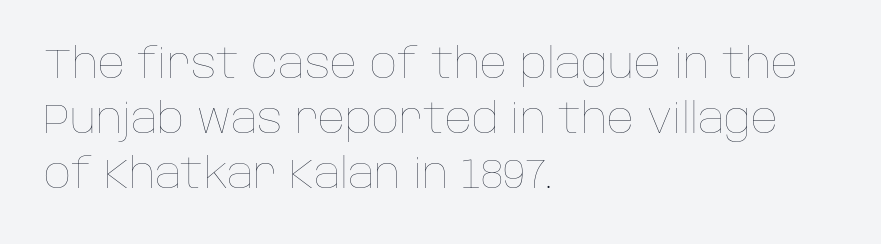
The block of text has a typical density, with ordinary space between rows. This rendering features lettering with no underline. Here the glyphs are tracked normally, forming tight word shapes. All the whitespace from short lines collects on the right. Is this a fixed-width face? No — the glyphs have proportional, varying widths. A light-to-regular cut is what we see here.
